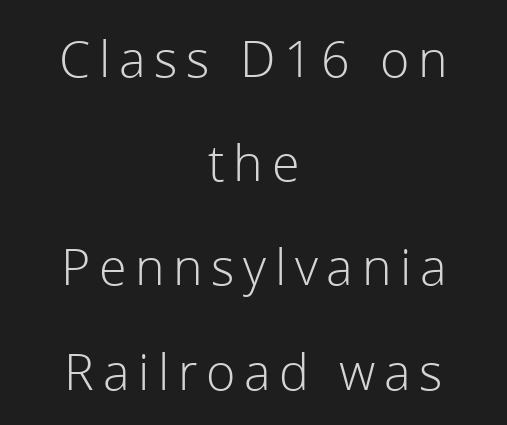
Typographically, this falls in the sans-serif category. Stem width sits at or under what a default text font uses. The lines are spread far apart with generous leading. A typesetter would call this proportional, since set widths differ per character. A clean baseline with only descenders dipping below it.
